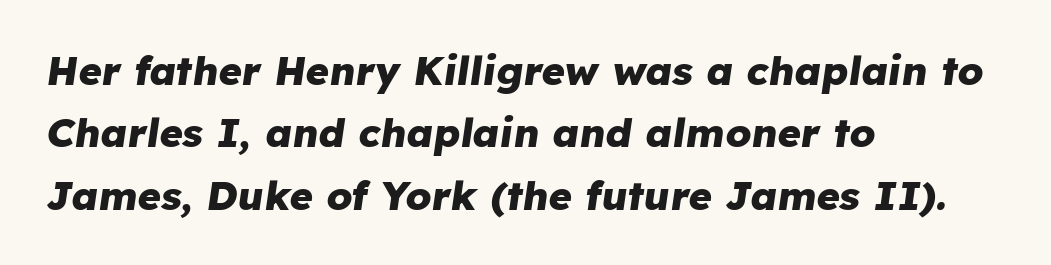
{"italic": "yes", "lean": "right", "slant_degrees": 8, "bold": "yes", "weight": "heavy", "width": "normal", "stroke_contrast": "low", "x_height": "medium", "monospaced": "no", "underline": "no", "align": "left", "line_spacing": "normal", "line_spacing_ratio": 1.56, "letter_spacing": "normal", "letter_spacing_em": 0.0, "glyph_px": 40}
